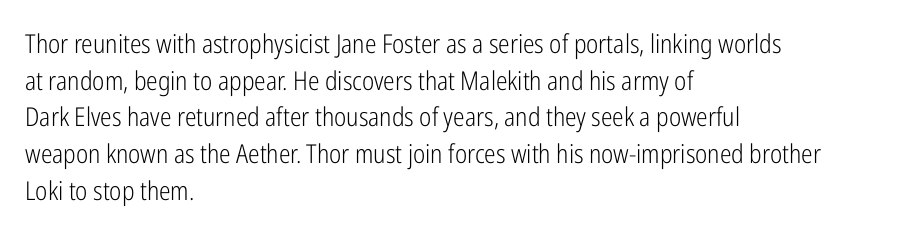
Q: Is the text bold? A: No.
Q: Is the text italic (slanted)? A: No, it is upright.
Q: Is the text underlined? A: No.
Q: How is the paragraph aligned? A: Left-aligned.
Q: Is the spacing between letters normal or unusually wide? A: Normal.
Q: Is the spacing between lines tight, normal or loose? A: Normal.
